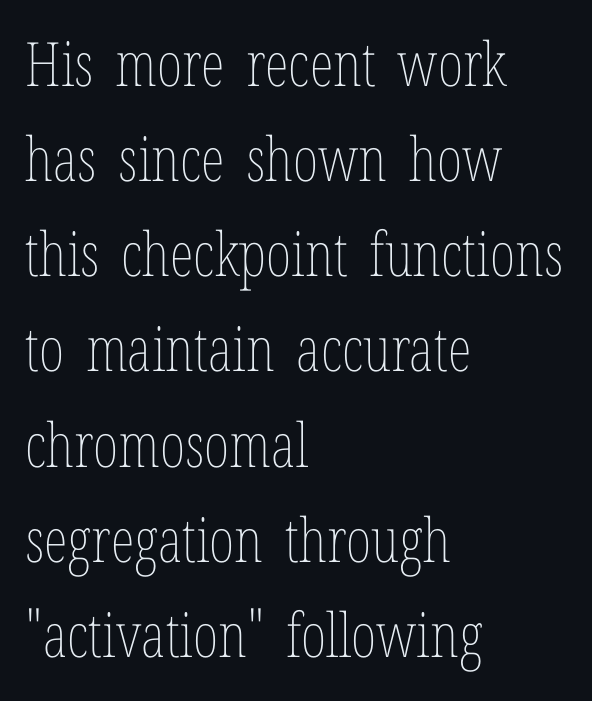
What's the leading like? Ordinary, nothing unusual. The words here are not underlined. Posture: straight, roman, zero tilt. Visually the block forms a straight wall on the left and a jagged coastline on the right. These lines are rendered in a variable-pitch font.
